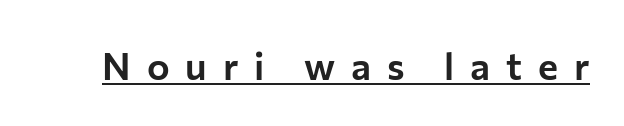
Tracking here is generous; glyphs stand well apart from one another. Think of a printed novel: that variable character pitch is what you see here. Somebody hit Ctrl+U on this one — the words are underlined. No feet cap the strokes, marking this as sans-serif type. In terms of posture, this sample is upright.
